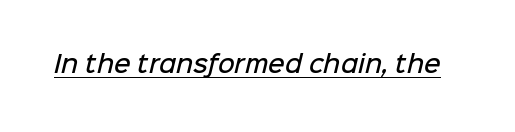
Q: Is the text bold? A: Semi-bold.
Q: Is the text underlined? A: Yes.
Q: Is the spacing between letters normal or unusually wide? A: Normal.
